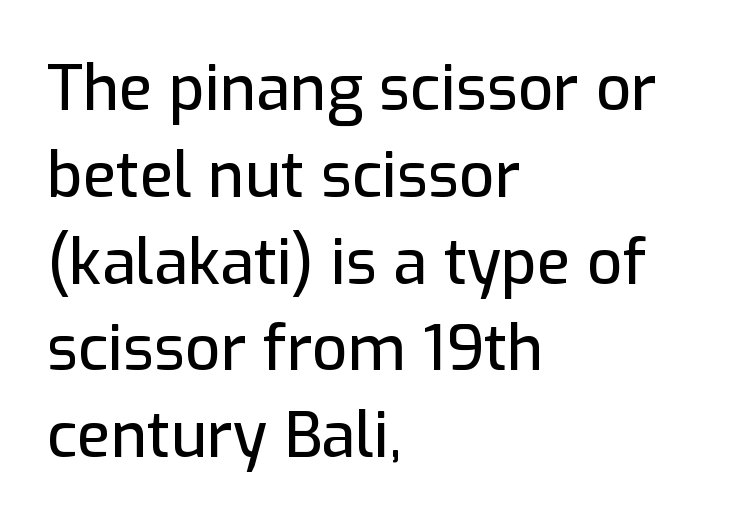
Q: Is the text italic (slanted)? A: No, it is upright.
Q: Is the typeface a serif or a sans-serif typeface? A: Sans-serif.
Q: Is the text underlined? A: No.
Q: How is the paragraph aligned? A: Left-aligned.
Q: Is the spacing between letters normal or unusually wide? A: Normal.
Q: Is the spacing between lines tight, normal or loose? A: Normal.
Q: Width (condensed, normal, or wide)? A: Normal.
Q: Stroke contrast? A: Low.
Q: x-height? A: Medium.
Q: Monospaced? A: No.
